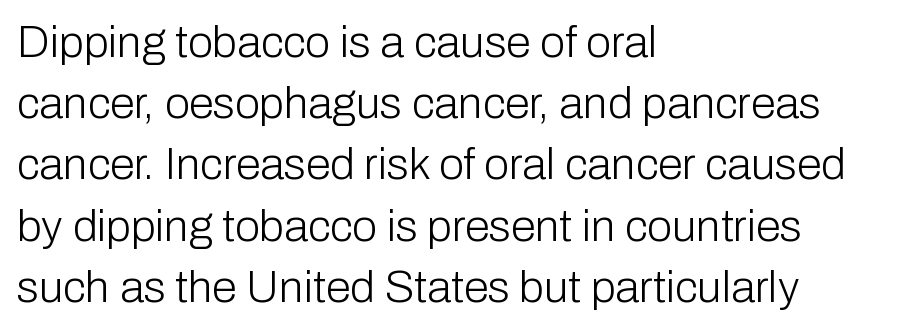
{"serif": "no", "italic": "no", "bold": "no", "weight": "light", "width": "normal", "stroke_contrast": "low", "x_height": "medium", "monospaced": "no", "underline": "no", "align": "left", "line_spacing": "normal", "line_spacing_ratio": 1.36, "letter_spacing": "normal", "letter_spacing_em": 0.0, "glyph_px": 45}
